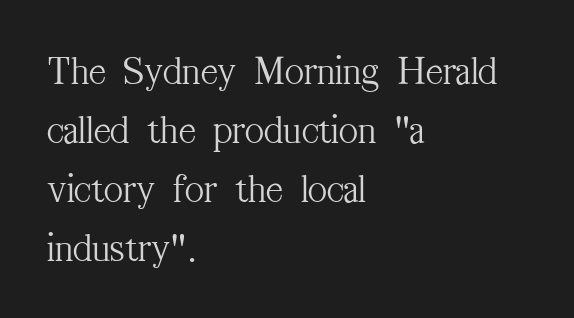
The image shows 41 px light, condensed serif type, upright; set left-aligned, normal line spacing (1.44x), normal letter spacing, not underlined; medium stroke contrast and a medium x-height.
